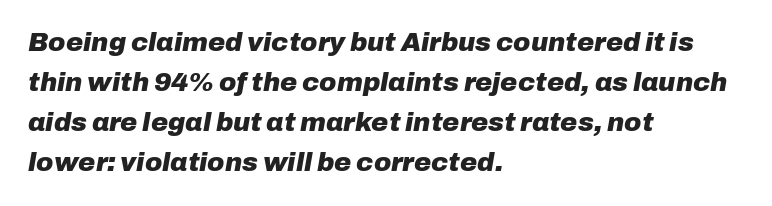
{"italic": "yes", "lean": "right", "slant_degrees": 10, "bold": "yes", "underline": "no", "align": "left", "line_spacing": "normal", "line_spacing_ratio": 1.54, "letter_spacing": "normal", "letter_spacing_em": 0.0, "glyph_px": 26}
